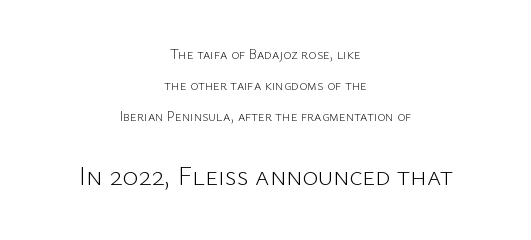
Between these two stacked blocks, the lower one wins on size. Leftover space on each line is divided equally before and after the words. The letters stand straight up with perfectly vertical stems. No extra ink here — the face is not bold. Plain, unruled lines of type.
